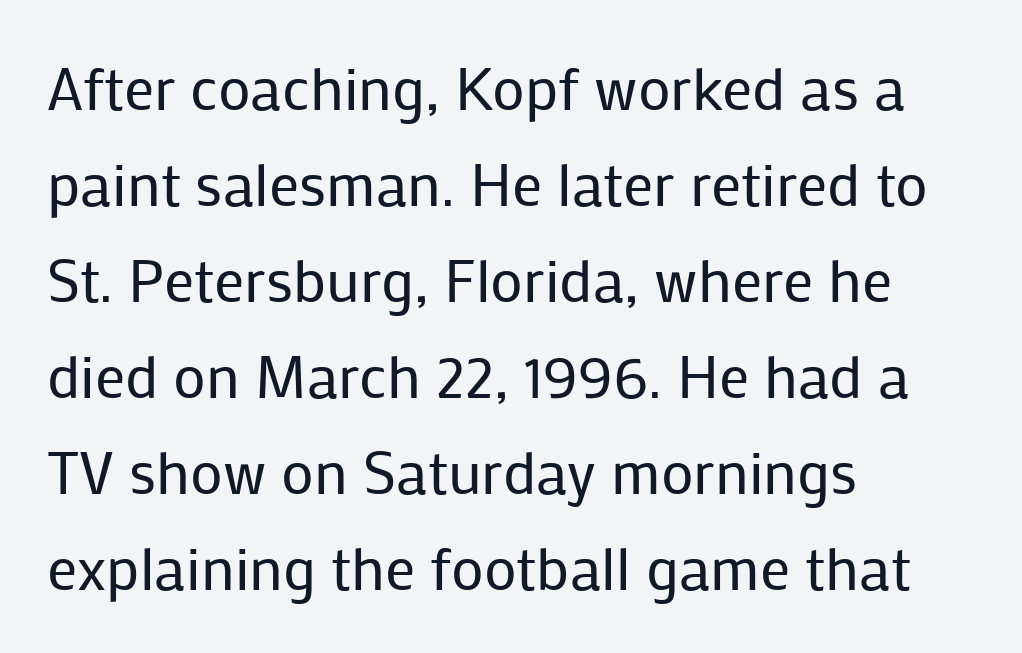
Posture: upright roman. Nobody touched the tracking dial on this one. Clear beneath every line of the passage. Weight class: somewhere from thin through regular. The glyphs in this specimen are sans serif. Normally led — the rows are evenly, conventionally spaced.
